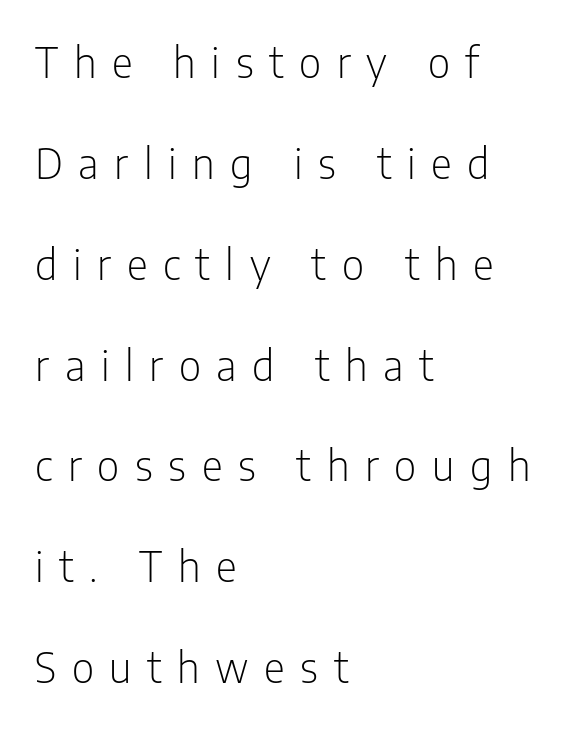
The image shows 41 px light, condensed sans-serif type, upright; set left-aligned, loose line spacing (2.46x), unusually wide letter spacing (+0.38 em), not underlined; low stroke contrast and a medium x-height.
